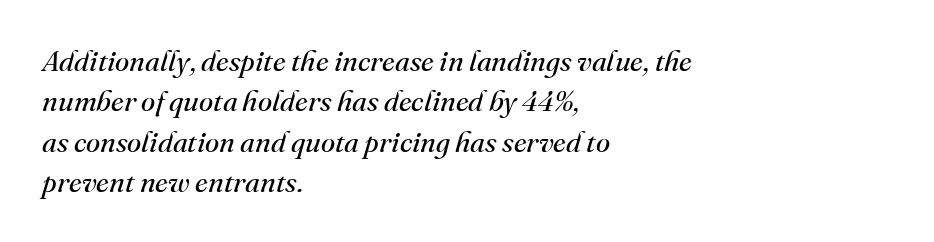
The font's italic variant was chosen for this text. No extra ink here — the face is not bold. In terms of letterform style, serifs are clearly present. Observe the ordinary spacing: letters are neighbours, not strangers.
